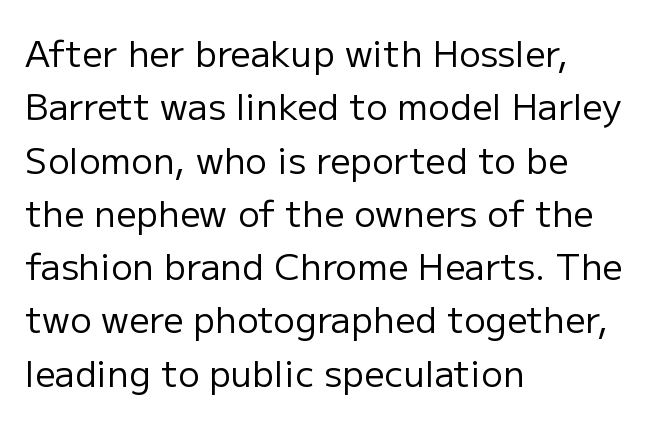
Q: Is the text bold? A: No.
Q: Is the text italic (slanted)? A: No, it is upright.
Q: Is the typeface a serif or a sans-serif typeface? A: Sans-serif.
Q: Is the text underlined? A: No.
Q: How is the paragraph aligned? A: Left-aligned.
Q: Is the spacing between letters normal or unusually wide? A: Normal.
Q: Is the spacing between lines tight, normal or loose? A: Normal.
Q: Width (condensed, normal, or wide)? A: Normal.
Q: Stroke contrast? A: Low.
Q: x-height? A: Medium.
Q: Monospaced? A: No.
